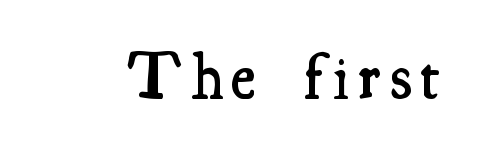
Designer's note — italics off, roman on. Spacing verdict: proportional, widths tailored to each character. Regarding serifs, this sample has them. Bare-footed words on every line. Each glyph is drawn with semibold strokes, heavier than normal yet not fully bold.
